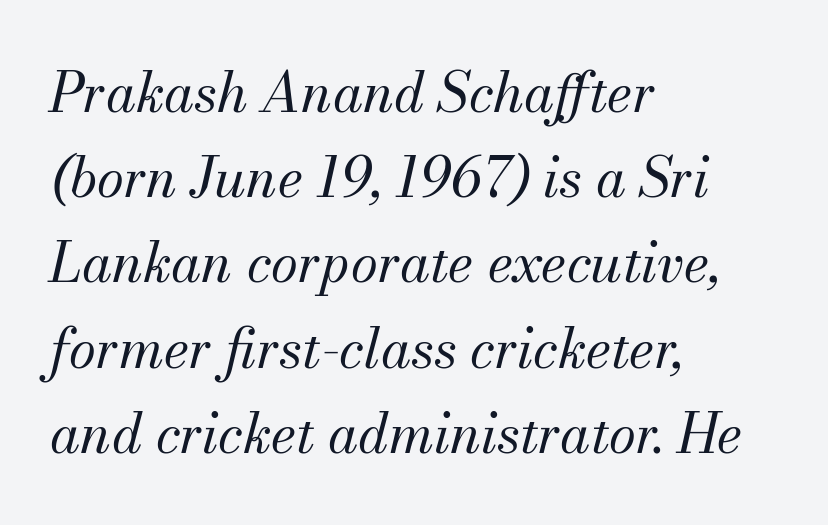
Q: Is the text bold? A: No.
Q: Is the text italic (slanted)? A: Yes, it leans right by about 13 degrees.
Q: Is the typeface a serif or a sans-serif typeface? A: Serif.
Q: Is the text underlined? A: No.
Q: How is the paragraph aligned? A: Left-aligned.
Q: Is the spacing between letters normal or unusually wide? A: Normal.
Q: Is the spacing between lines tight, normal or loose? A: Normal.
Q: Width (condensed, normal, or wide)? A: Normal.
Q: Stroke contrast? A: Medium.
Q: x-height? A: Small.
Q: Monospaced? A: No.
